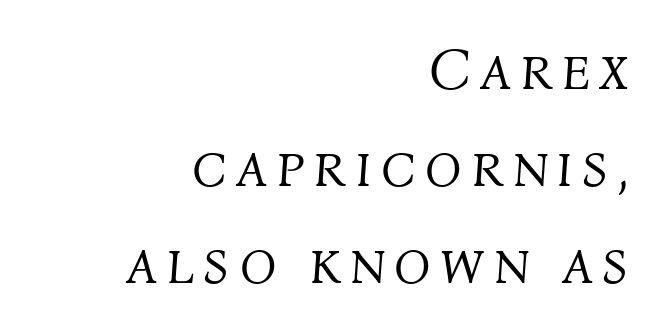
The image shows 60 px light type, italic (leaning right); set right-aligned, normal line spacing (1.62x), not underlined; medium stroke contrast and a medium x-height.
